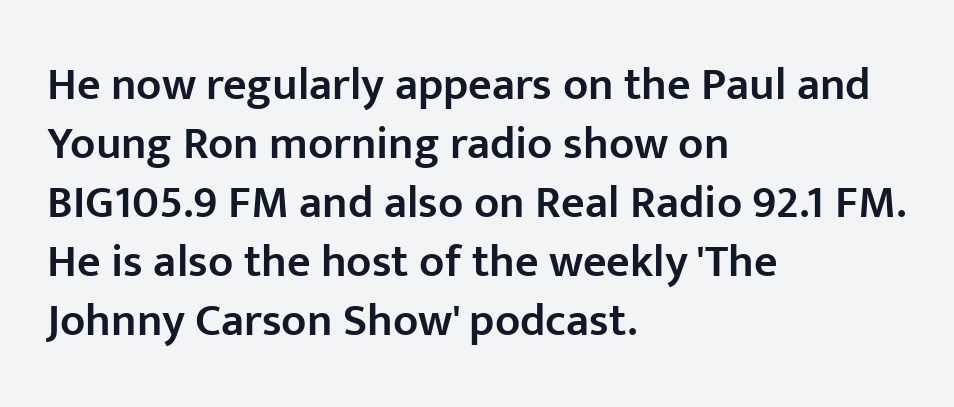
The image shows 46 px semibold sans-serif type, upright; set left-aligned, normal line spacing (1.28x), normal letter spacing, not underlined; low stroke contrast and a medium x-height.
